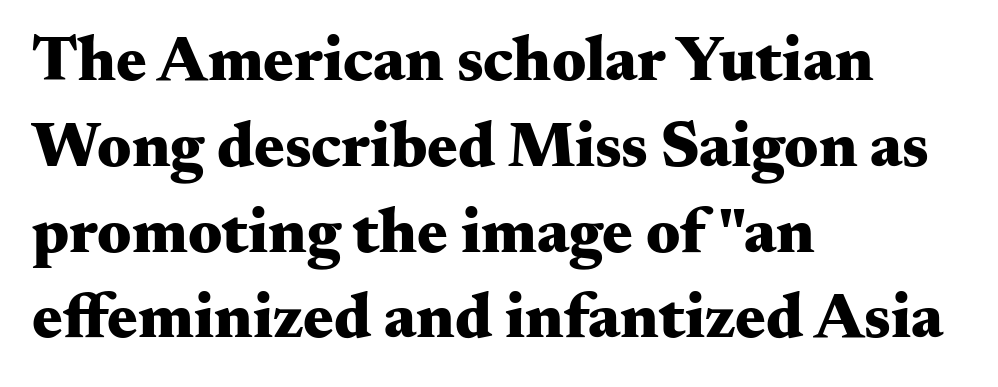
The image shows 64 px heavy, wide serif type, upright; set left-aligned, normal line spacing (1.34x), normal letter spacing, not underlined; medium stroke contrast and a small x-height.
